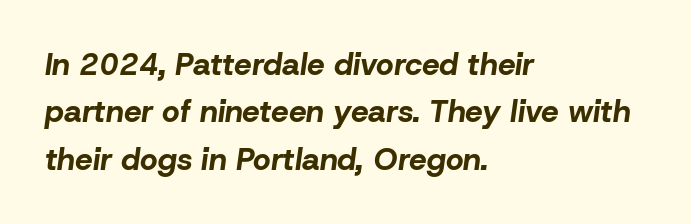
The lines are quadded left. There is no visible air inserted between adjacent glyphs. The rendering applies a slant to the glyphs. Bare-footed words on every line. Normally led — the rows are evenly, conventionally spaced. Here the designer chose a conventional face with non-uniform glyph widths.
